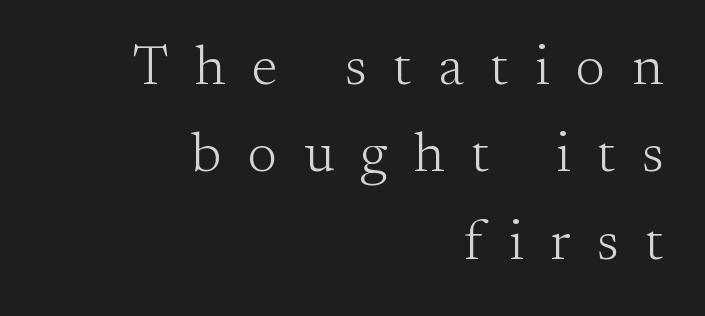
{"serif": "yes", "italic": "no", "bold": "no", "weight": "light", "width": "normal", "stroke_contrast": "medium", "x_height": "small", "monospaced": "no", "underline": "no", "align": "right", "line_spacing": "normal", "line_spacing_ratio": 1.56, "letter_spacing": "wide", "letter_spacing_em": 0.48, "glyph_px": 56}
